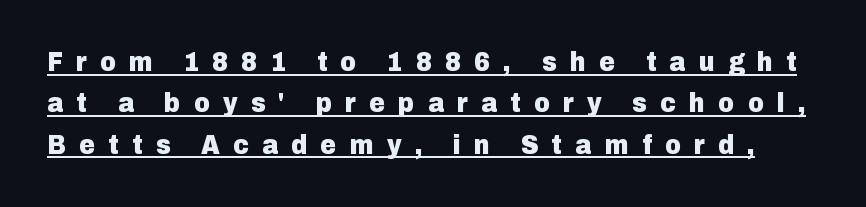
The image shows 27 px bold type, upright; set normal line spacing (1.53x), unusually wide letter spacing (+0.49 em), underlined.
